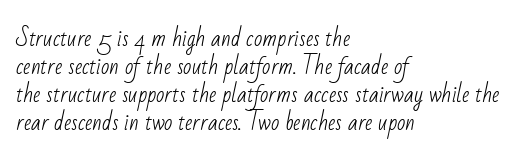
Standard letterfit; no display-style spreading of the glyphs. The leading is moderate, giving the passage an even texture. Rule under the text: the space is simply empty. Alignment: flush left. Weight class: somewhere from thin through regular.
